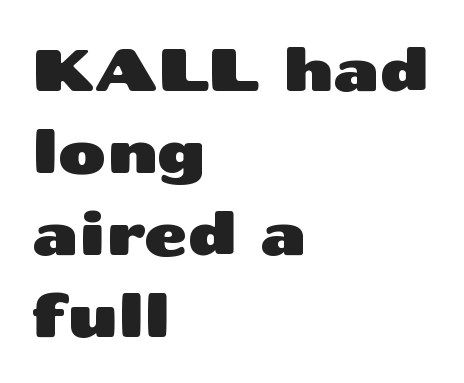
{"serif": "no", "italic": "no", "width": "wide", "stroke_contrast": "medium", "x_height": "medium", "monospaced": "no", "underline": "no", "align": "left", "line_spacing": "normal", "line_spacing_ratio": 1.39, "letter_spacing": "normal", "letter_spacing_em": 0.0, "glyph_px": 59}
